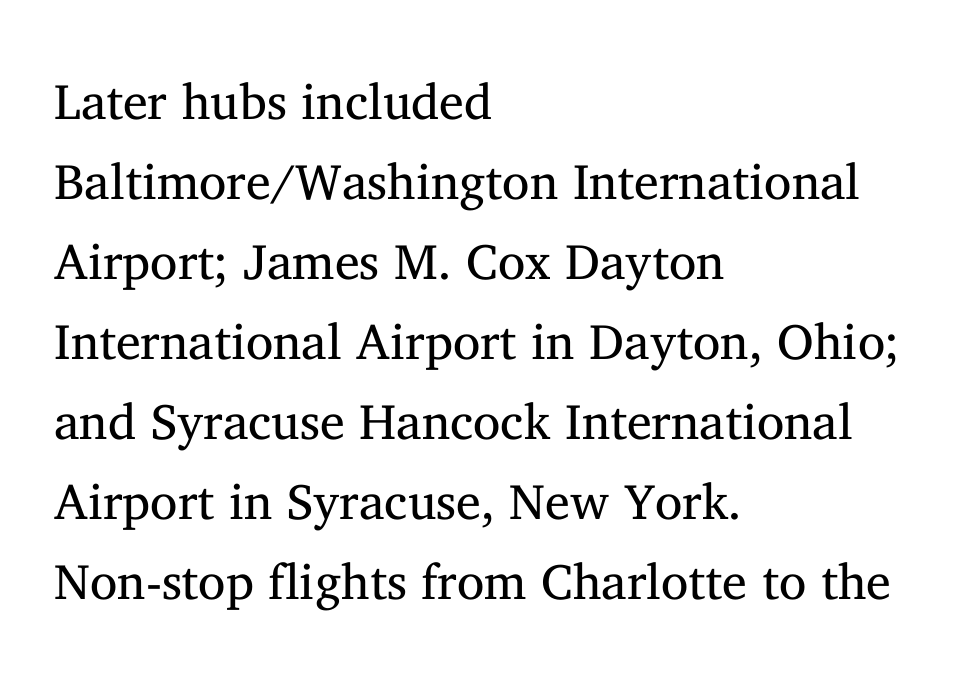
Q: Is the text bold? A: No.
Q: Is the text italic (slanted)? A: No, it is upright.
Q: Is the typeface a serif or a sans-serif typeface? A: Serif.
Q: Is the text underlined? A: No.
Q: How is the paragraph aligned? A: Left-aligned.
Q: Is the spacing between letters normal or unusually wide? A: Normal.
Q: Is the spacing between lines tight, normal or loose? A: Normal.
Q: Width (condensed, normal, or wide)? A: Normal.
Q: Stroke contrast? A: Medium.
Q: x-height? A: Medium.
Q: Monospaced? A: No.
